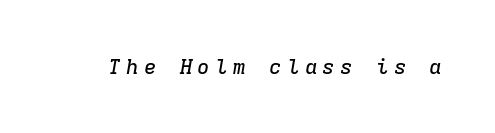
This sample uses expanded letter spacing, leaving extra air between glyphs. If you drew a line through each stem, it would be angled. Beneath every word, the page is bare.
